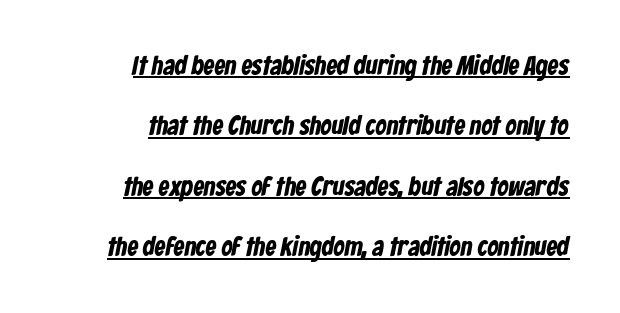
Weight: bold. Notice how the passage keeps a crisp vertical edge on the right only. Letter spacing: default. Baseline-to-baseline distance is far greater than the letter height. Check the space under the baseline: a stroke is drawn there.
